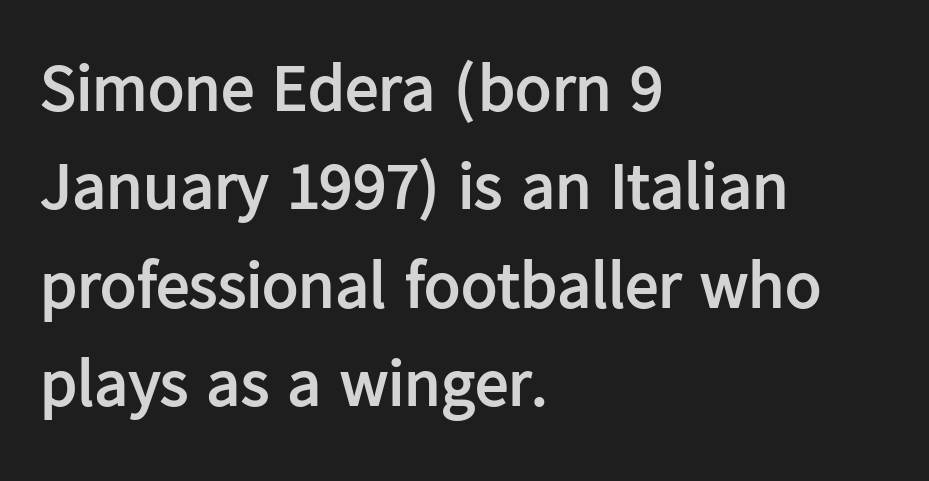
The image shows 67 px semibold sans-serif type, upright; set left-aligned, normal line spacing (1.47x), normal letter spacing, not underlined; low stroke contrast and a medium x-height.
